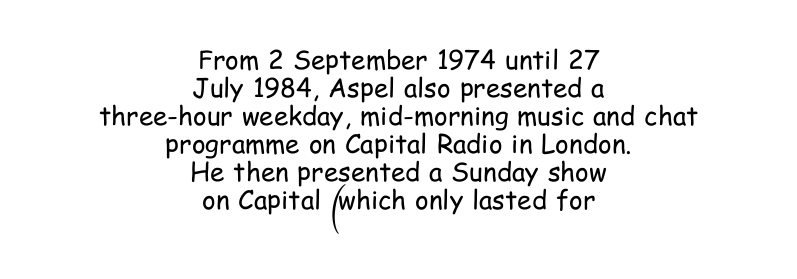
The image shows 26 px text type, upright; set centered, tight line spacing (1.08x), normal letter spacing, not underlined.
